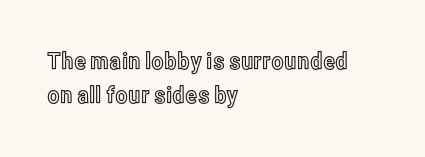
Q: Is the text italic (slanted)? A: No, it is upright.
Q: Is the text underlined? A: No.
Q: How is the paragraph aligned? A: Left-aligned.
Q: Is the spacing between letters normal or unusually wide? A: Normal.
Q: Is the spacing between lines tight, normal or loose? A: Normal.
